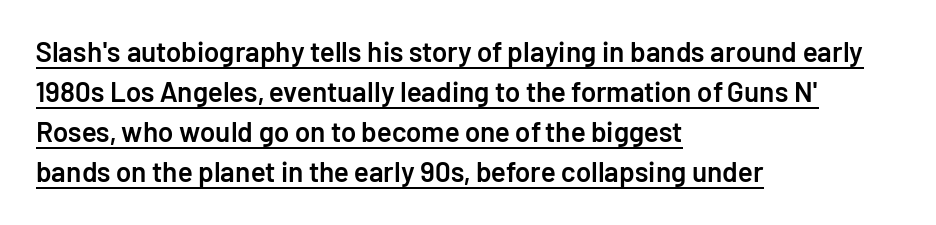
{"serif": "no", "italic": "no", "bold": "semi", "weight": "semibold", "width": "normal", "stroke_contrast": "low", "x_height": "medium", "monospaced": "no", "underline": "yes", "align": "left", "line_spacing": "normal", "line_spacing_ratio": 1.43, "letter_spacing": "normal", "letter_spacing_em": 0.0, "glyph_px": 28}
